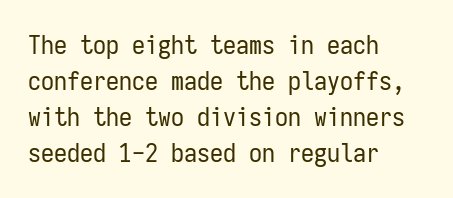
The image shows 26 px text type, upright; set left-aligned, normal line spacing (1.38x), normal letter spacing, not underlined.
